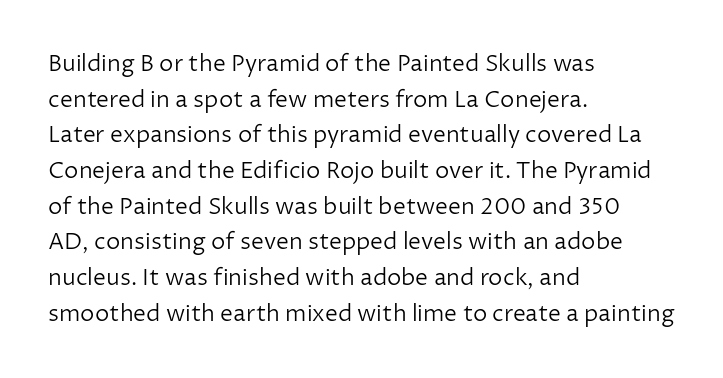
Q: Is the text bold? A: No.
Q: Is the text italic (slanted)? A: No, it is upright.
Q: Is the text underlined? A: No.
Q: How is the paragraph aligned? A: Left-aligned.
Q: Is the spacing between letters normal or unusually wide? A: Normal.
Q: Is the spacing between lines tight, normal or loose? A: Normal.
